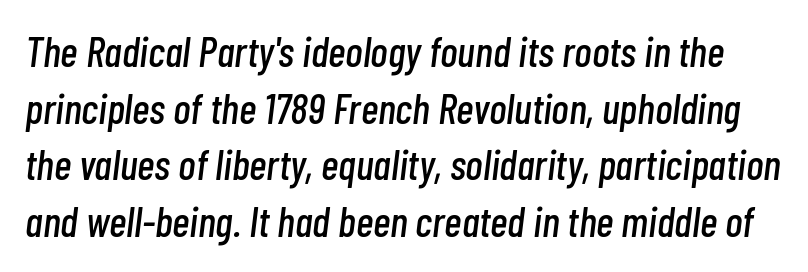
Glyph-to-glyph distance matches everyday printed text. Evenly set lines give the paragraph a standard silhouette. Lines of text with bare space underneath. Italic? Definitely — the glyphs are oblique. You could not count columns in this text — the font is proportionally spaced.
